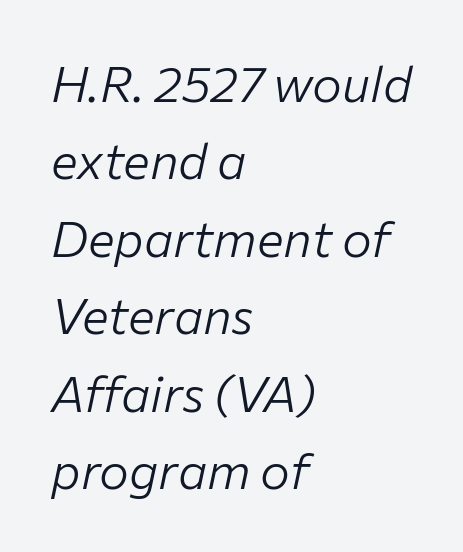
The image shows 50 px light type, italic (leaning right); set left-aligned, normal line spacing (1.55x), normal letter spacing, not underlined; low stroke contrast and a medium x-height.
